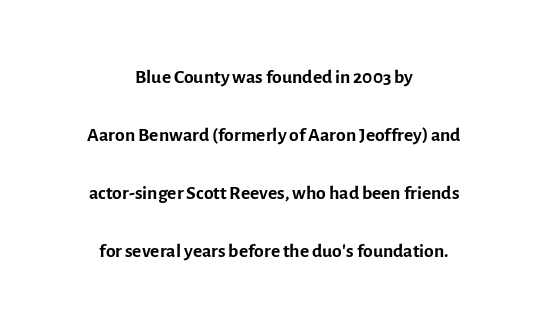
Q: Is the text bold? A: No.
Q: Is the text italic (slanted)? A: No, it is upright.
Q: Is the typeface a serif or a sans-serif typeface? A: Sans-serif.
Q: Is the text underlined? A: No.
Q: How is the paragraph aligned? A: Centered.
Q: Is the spacing between letters normal or unusually wide? A: Normal.
Q: Is the spacing between lines tight, normal or loose? A: Loose.
Q: Width (condensed, normal, or wide)? A: Normal.
Q: x-height? A: Medium.
Q: Monospaced? A: No.
